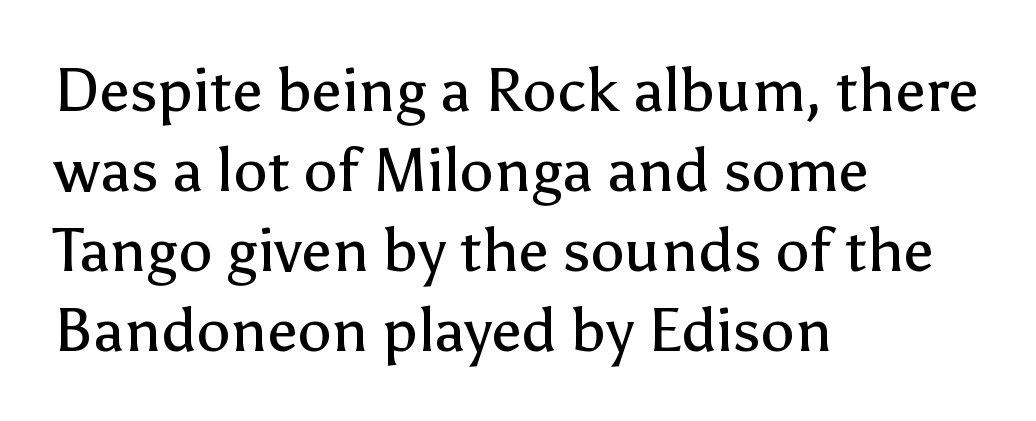
The image shows 61 px regular-weight sans-serif type, upright; set left-aligned, normal line spacing (1.31x), normal letter spacing, not underlined; low stroke contrast and a medium x-height.
